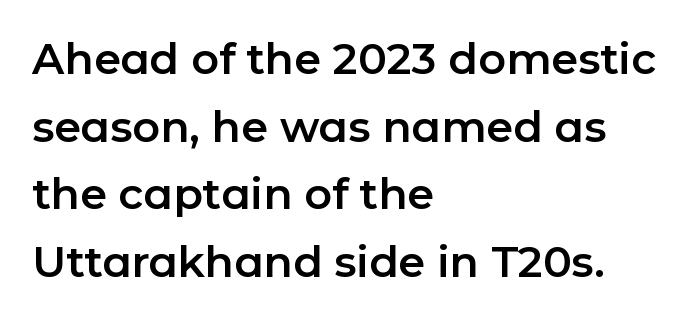
Regarding leading, the lines here are spaced in the standard way. The area under the type is left untouched. Is there any slant? The stems are plumb. Every row of glyphs begins at an identical x-position on the left. Letterform terminals end flat and unadorned throughout the passage. Is this a fixed-width face? No — the glyphs have proportional, varying widths.
